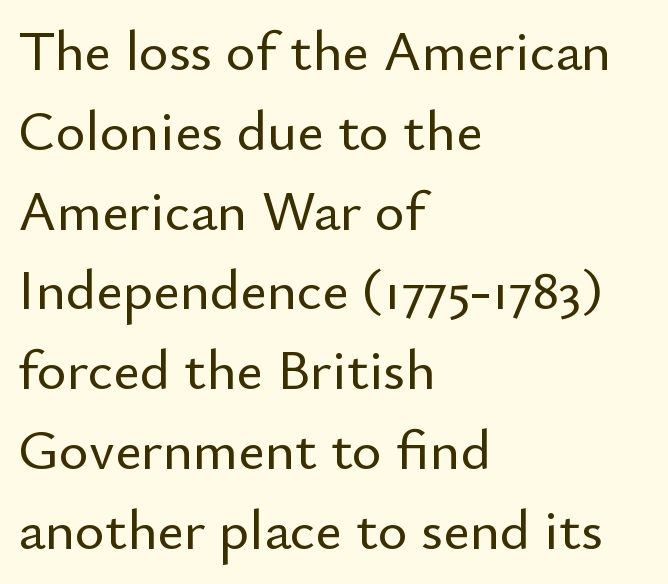
The passage shown is not underscored anywhere. Varying glyph widths throughout — classic text-font behaviour. The rag falls on the right side of this text block. Ordinary non-slanted type is in use. Nothing sits at the stroke ends, so this counts as sans-serif.
